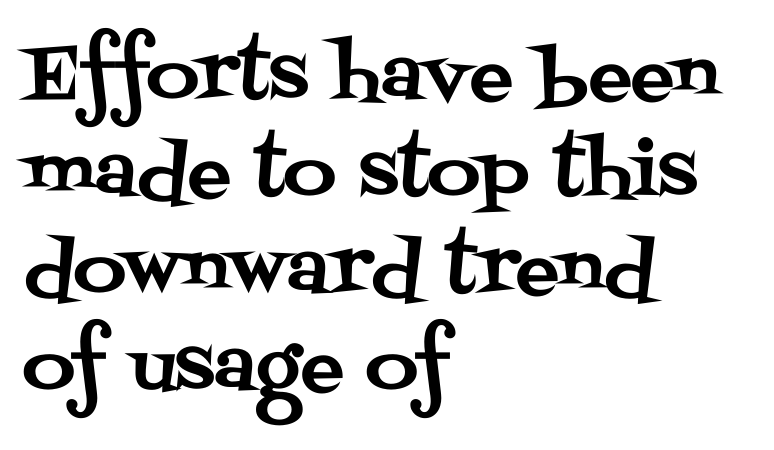
This sample is left-justified, so line endings fall wherever the words run out. Nobody touched the tracking dial on this one. This is roman type, the default non-slanted kind. The glyphs in this specimen are seriffed.
